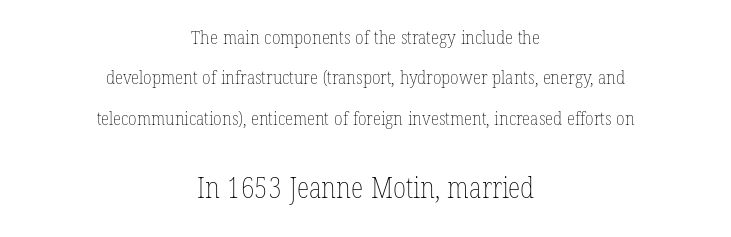
Successive baselines arrive slowly, with a big drop between each. If you folded the block vertically in half, each line would mirror itself in length. You could not count columns in this text — the font is proportionally spaced. The axis of the letterforms is exactly vertical. Visually, the bottom section dominates because its glyphs are scaled up.
